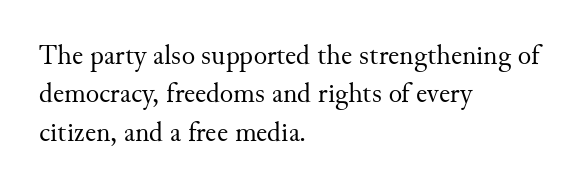
Leading matches the norm, producing a regular column. Compared with typical body copy, the letter spacing here is the same. Reading down the block, your eye returns to a fixed left position each line. Is this a sans? No — the strokes have serifs.
